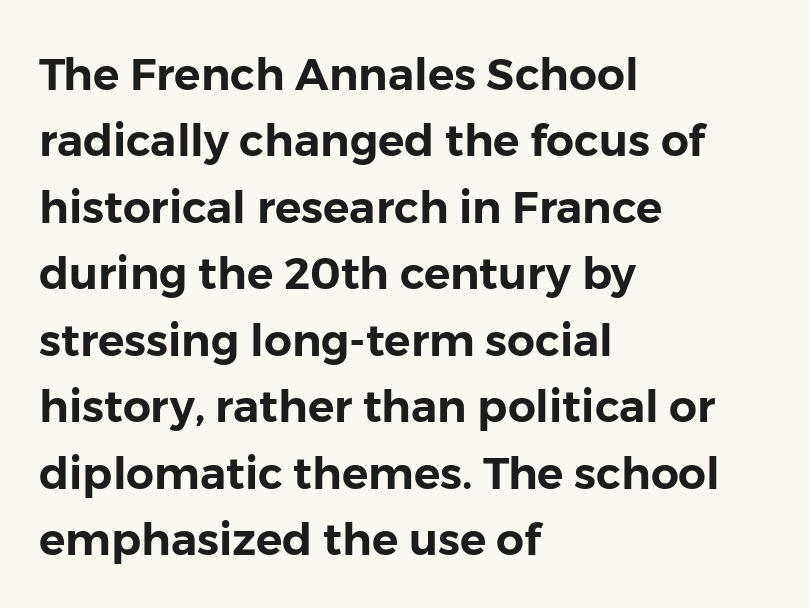
The image shows 44 px sans-serif type, upright; set left-aligned, normal line spacing (1.51x), normal letter spacing, not underlined; low stroke contrast and a medium x-height.
